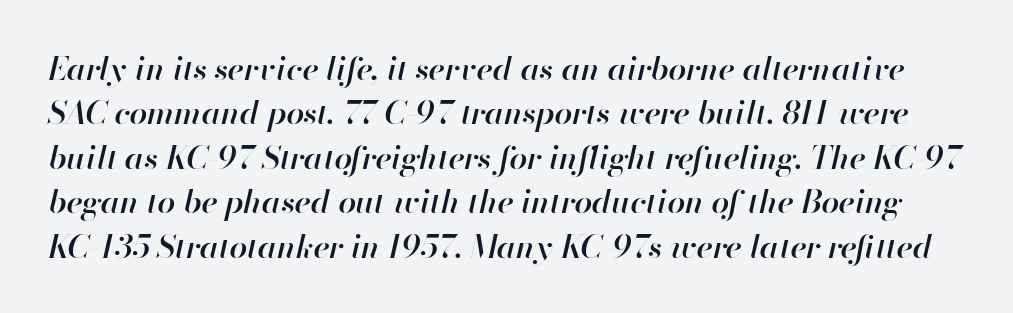
Q: Is the text bold? A: Semi-bold.
Q: Is the text italic (slanted)? A: Yes, it leans right by about 13 degrees.
Q: Is the text underlined? A: No.
Q: Is the spacing between letters normal or unusually wide? A: Normal.
Q: Is the spacing between lines tight, normal or loose? A: Normal.
Q: Width (condensed, normal, or wide)? A: Normal.
Q: Stroke contrast? A: High.
Q: x-height? A: Small.
Q: Monospaced? A: No.
